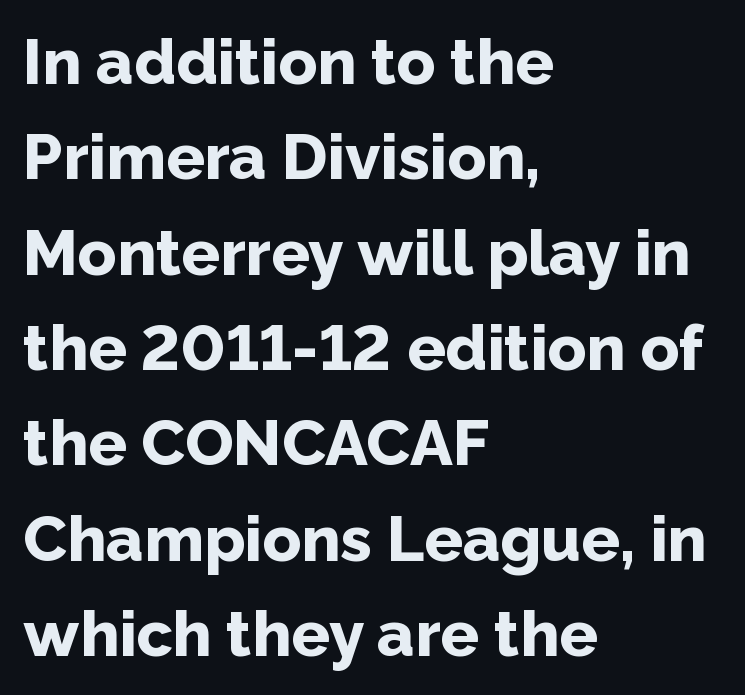
Its strokes are broad and dark, the hallmark of bold type. Look at the bottom of the vertical strokes: they stop flat, with no serifs. The passage shown has conventional tracking throughout. Character widths vary here, with narrow letters taking less room than wide ones. Descender tails drop into unmarked territory. No italicization has been applied; the sample stays upright.
